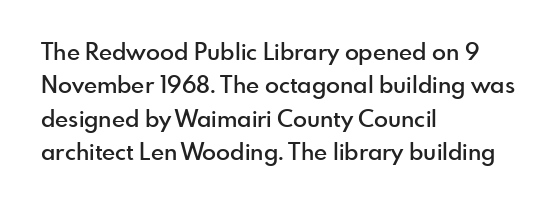
Q: Is the text bold? A: Semi-bold.
Q: Is the text italic (slanted)? A: No, it is upright.
Q: Is the text underlined? A: No.
Q: How is the paragraph aligned? A: Left-aligned.
Q: Is the spacing between letters normal or unusually wide? A: Normal.
Q: Is the spacing between lines tight, normal or loose? A: Normal.
